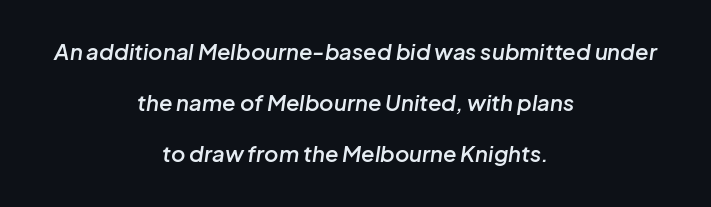
The image shows 22 px text type, italic (leaning right); set centered, loose line spacing (2.32x), normal letter spacing, not underlined.
